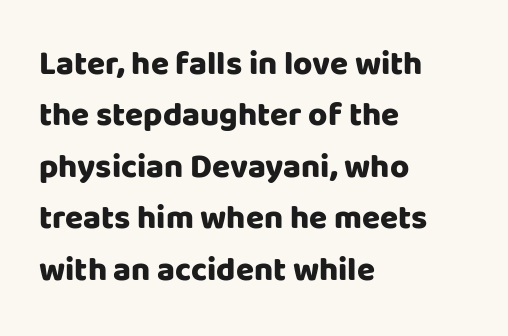
No word sits above an underline. This sample uses a sans-serif face. Character widths vary here, with narrow letters taking less room than wide ones. Notice how the stems are strictly vertical — no italics here. Tracking value appears to be zero — textbook default spacing.
